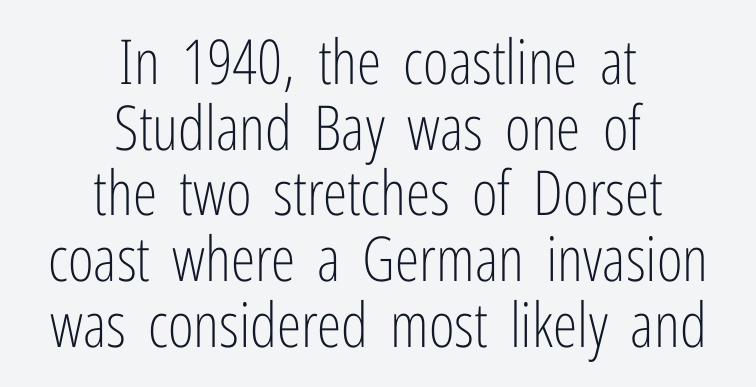
Q: Is the text bold? A: No.
Q: Is the text italic (slanted)? A: No, it is upright.
Q: Is the typeface a serif or a sans-serif typeface? A: Sans-serif.
Q: Is the text underlined? A: No.
Q: How is the paragraph aligned? A: Centered.
Q: Is the spacing between letters normal or unusually wide? A: Normal.
Q: Is the spacing between lines tight, normal or loose? A: Tight.
Q: Width (condensed, normal, or wide)? A: Condensed.
Q: Stroke contrast? A: Low.
Q: x-height? A: Medium.
Q: Monospaced? A: No.
